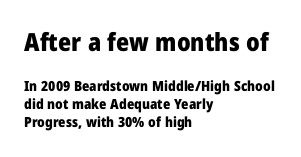
Q: Is the text bold? A: Yes.
Q: Is the text italic (slanted)? A: No, it is upright.
Q: Is the text underlined? A: No.
Q: How is the paragraph aligned? A: Left-aligned.
Q: Is the spacing between letters normal or unusually wide? A: Normal.
Q: Is the spacing between lines tight, normal or loose? A: Normal.
Q: Which block of text is set in a larger size, the first (top) or the second (bottom)? A: The first (top) one.
